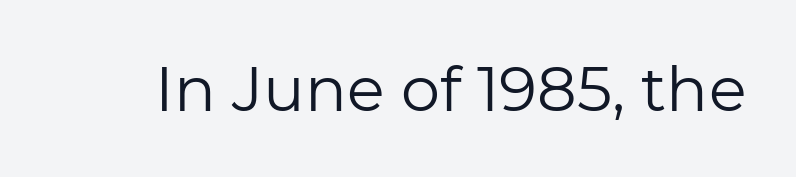
You could not count columns in this text — the font is proportionally spaced. The letters sit at their default tracking, neither squeezed nor spread. Anything drawn beneath the words? Only blank space. Upright lettering throughout. I'd call this a sans setting — the letters go barefoot. Is the stroke heavy? The answer is a plain regular-or-lighter.
